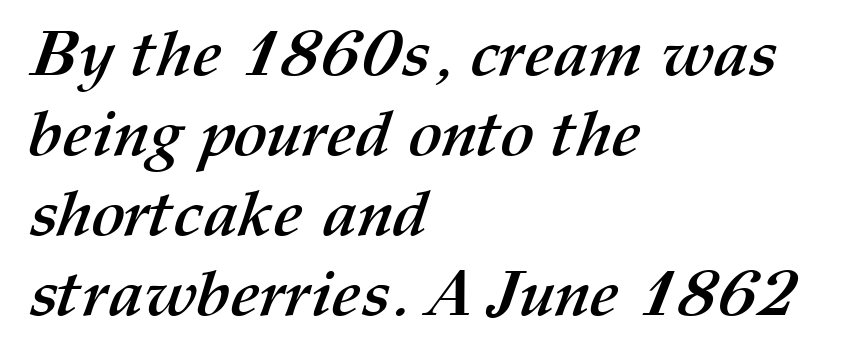
{"bold": "yes", "weight": "semibold", "width": "normal", "stroke_contrast": "medium", "x_height": "medium", "monospaced": "no", "underline": "no", "align": "left", "line_spacing": "normal", "line_spacing_ratio": 1.25, "letter_spacing": "normal", "letter_spacing_em": 0.0, "glyph_px": 64}
